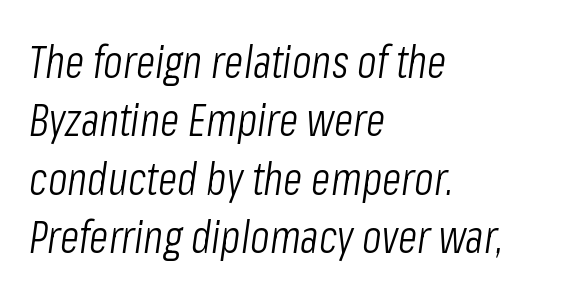
The image shows 45 px light, condensed type, italic (leaning right); set left-aligned, normal line spacing (1.3x), normal letter spacing, not underlined; low stroke contrast and a medium x-height.
